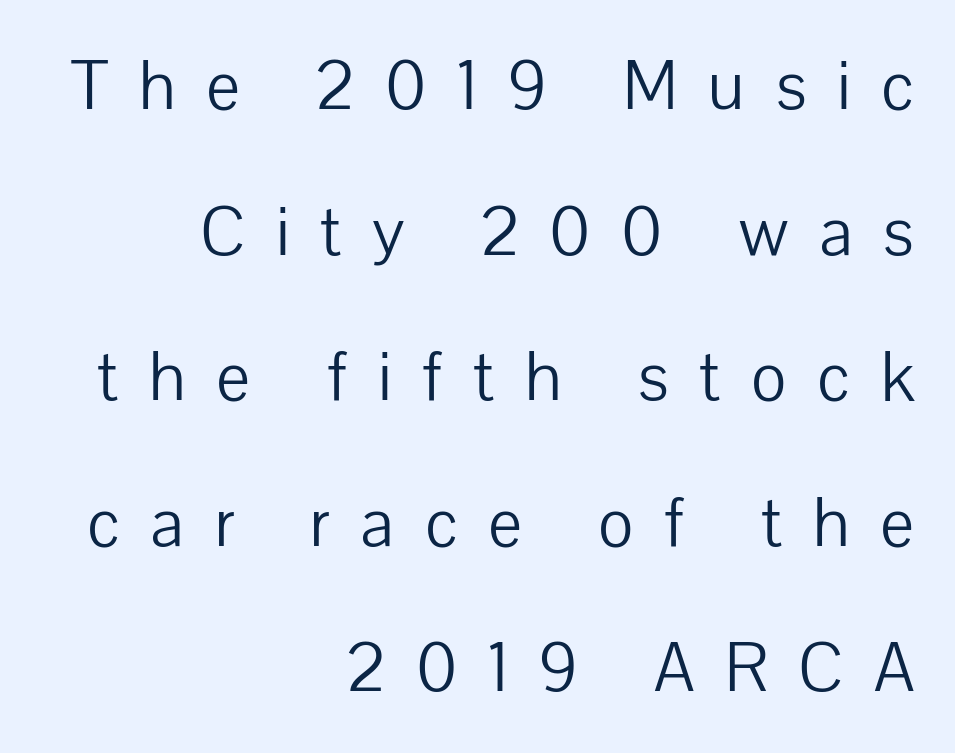
The image shows 68 px light sans-serif type, upright; set right-aligned, loose line spacing (2.14x), unusually wide letter spacing (+0.45 em), not underlined; low stroke contrast and a medium x-height.
